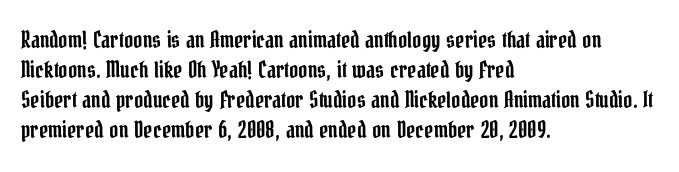
Q: Is the text italic (slanted)? A: No, it is upright.
Q: Is the text underlined? A: No.
Q: How is the paragraph aligned? A: Left-aligned.
Q: Is the spacing between letters normal or unusually wide? A: Normal.
Q: Is the spacing between lines tight, normal or loose? A: Normal.
